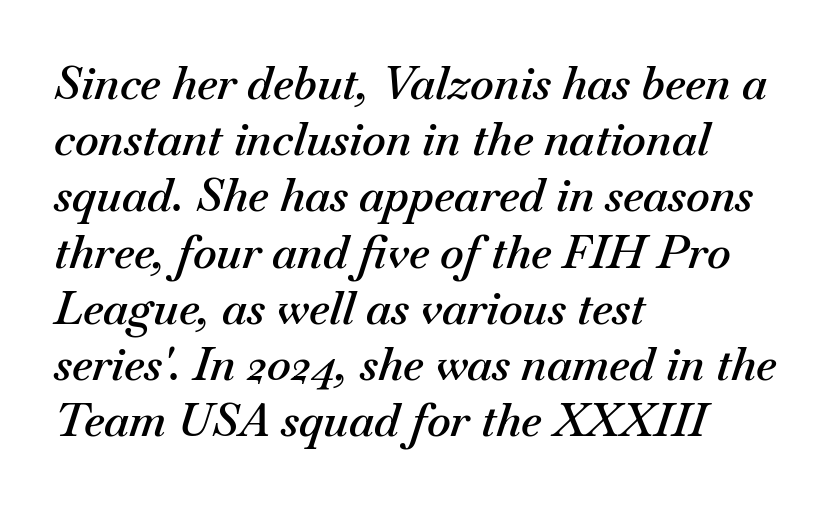
{"italic": "yes", "lean": "right", "slant_degrees": 18, "bold": "semi", "weight": "semibold", "width": "normal", "stroke_contrast": "medium", "x_height": "small", "monospaced": "no", "underline": "no", "align": "left", "line_spacing": "normal", "line_spacing_ratio": 1.25, "letter_spacing": "normal", "letter_spacing_em": 0.0, "glyph_px": 45}
